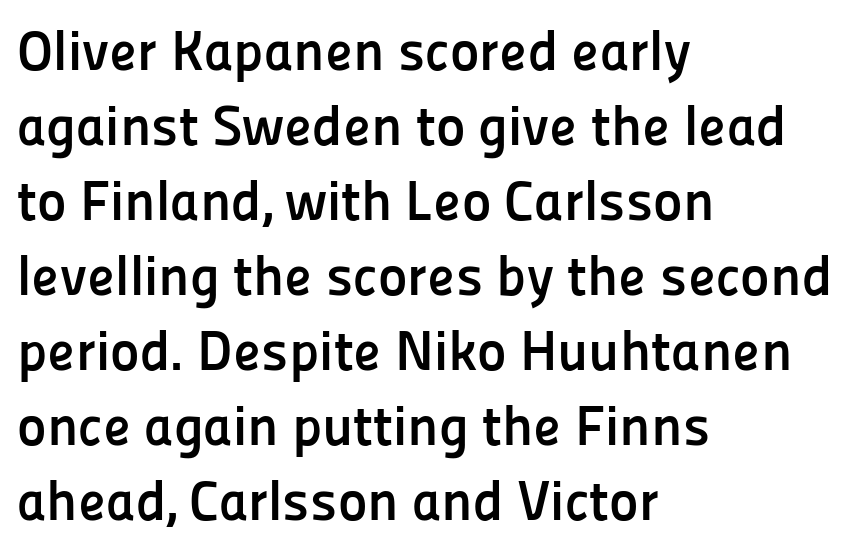
The image shows 56 px semibold sans-serif type, upright; set left-aligned, normal line spacing (1.34x), normal letter spacing, not underlined; low stroke contrast and a medium x-height.
